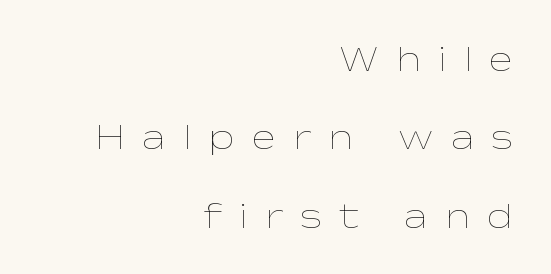
The image shows 36 px thin, wide type, upright; set right-aligned, loose line spacing (2.18x), unusually wide letter spacing (+0.48 em), not underlined; low stroke contrast and a medium x-height.
